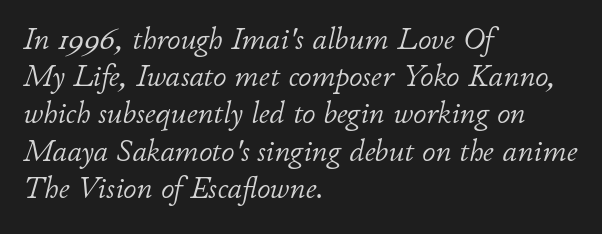
{"italic": "yes", "lean": "right", "slant_degrees": 11, "bold": "no", "weight": "light", "width": "normal", "stroke_contrast": "low", "x_height": "small", "monospaced": "no", "underline": "no", "align": "left", "line_spacing_ratio": 1.24, "letter_spacing": "normal", "letter_spacing_em": 0.0, "glyph_px": 30}
